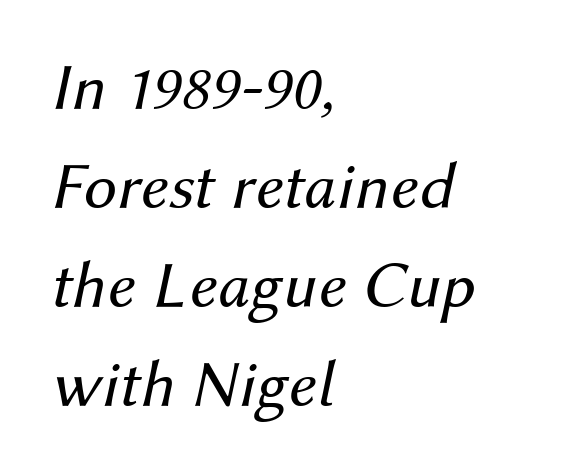
Summary of weight: not heavy and not bold. Note the varied advance widths — an 'i' is clearly narrower than an 'm'. Is the type slanted? Yes — the strokes lean at a clear angle. Beneath every word, the page is bare.
